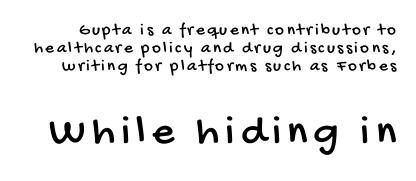
Each row of text sits above clean, open space. Notice how descenders almost collide with the ascenders below — that's tight leading. Here the designer chose a conventional face with non-uniform glyph widths. In this sample the second text group is rendered at the bigger scale. A typesetter would label this face a sans.
